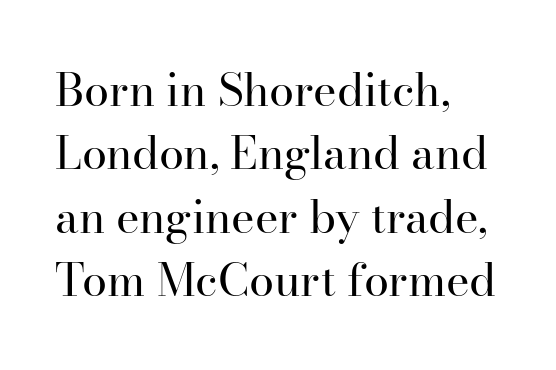
The image shows 45 px regular-weight serif type, upright; set left-aligned, normal line spacing (1.41x), normal letter spacing, not underlined; high stroke contrast and a small x-height.
